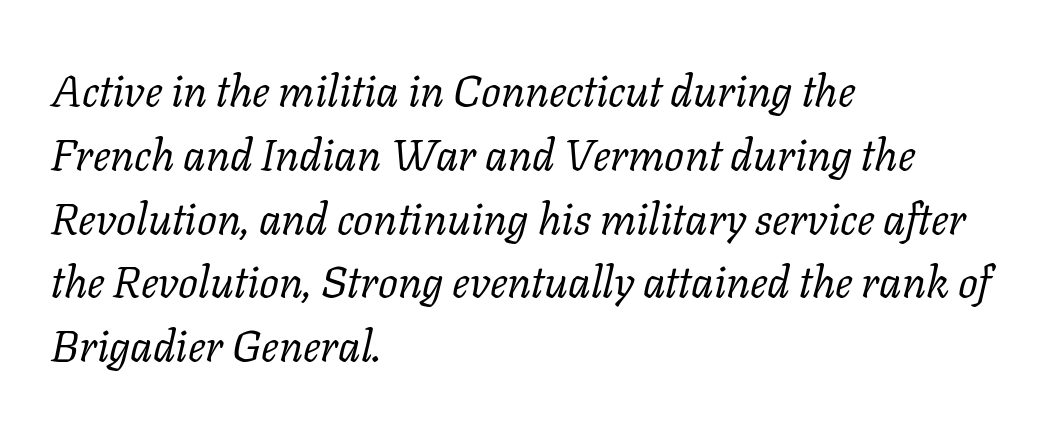
Q: Is the text bold? A: No.
Q: Is the text italic (slanted)? A: Yes, it leans right by about 11 degrees.
Q: Is the typeface a serif or a sans-serif typeface? A: Serif.
Q: Is the text underlined? A: No.
Q: How is the paragraph aligned? A: Left-aligned.
Q: Is the spacing between letters normal or unusually wide? A: Normal.
Q: Is the spacing between lines tight, normal or loose? A: Normal.
Q: Width (condensed, normal, or wide)? A: Normal.
Q: Stroke contrast? A: Low.
Q: x-height? A: Medium.
Q: Monospaced? A: No.
